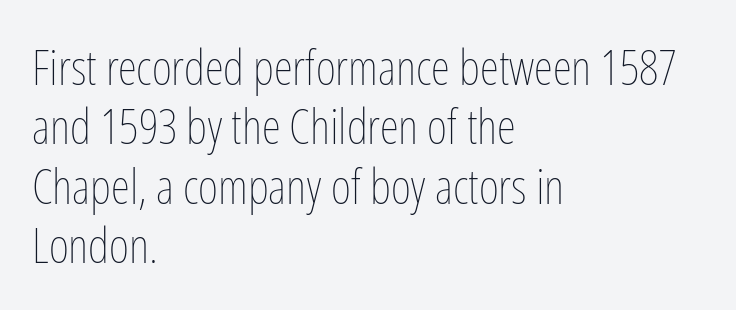
{"italic": "no", "bold": "no", "weight": "thin", "width": "condensed", "stroke_contrast": "low", "x_height": "medium", "monospaced": "no", "underline": "no", "align": "left", "line_spacing_ratio": 1.21, "letter_spacing": "normal", "letter_spacing_em": 0.0, "glyph_px": 49}
